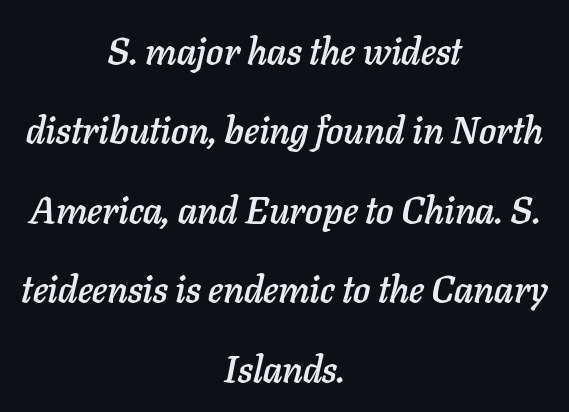
Emphasis-style slanted type is in use. These lines are centered, leaving both edges ragged. Rows of type keep a wide berth in the vertical direction. The area under the type is left untouched.
